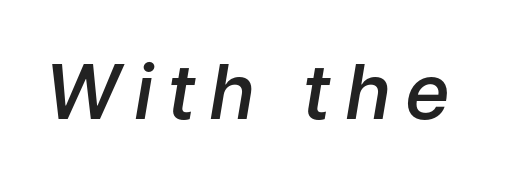
Quick note: underline off. Style check: oblique. Firm but not heavy-handed strokes: this text is semibold. Think of a printed novel: that variable character pitch is what you see here.
